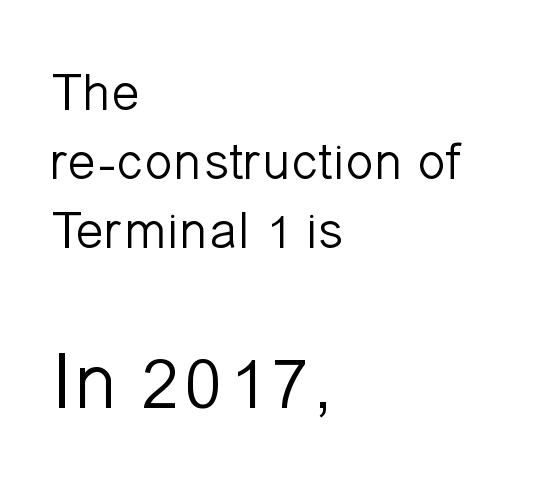
The image shows 79 px light sans-serif type, upright; set left-aligned, normal line spacing (1.3x), normal letter spacing, not underlined; the second (bottom) block is 1.49x larger; low stroke contrast and a medium x-height.
